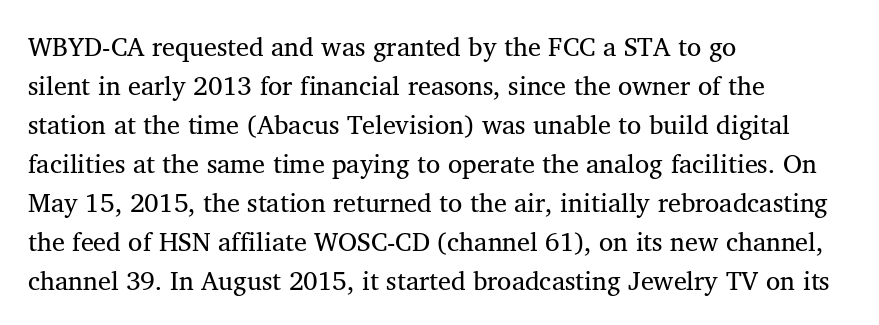
{"italic": "no", "underline": "no", "align": "left", "line_spacing": "normal", "line_spacing_ratio": 1.5, "letter_spacing": "normal", "letter_spacing_em": 0.0, "glyph_px": 26}
